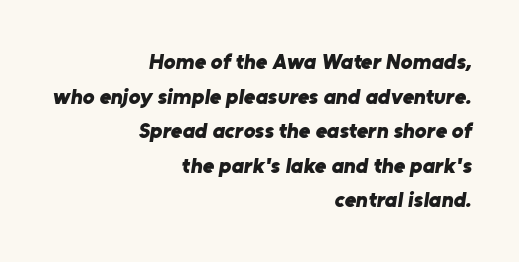
Q: Is the text bold? A: Yes.
Q: Is the text underlined? A: No.
Q: How is the paragraph aligned? A: Right-aligned.
Q: Is the spacing between letters normal or unusually wide? A: Normal.
Q: Is the spacing between lines tight, normal or loose? A: Normal.
